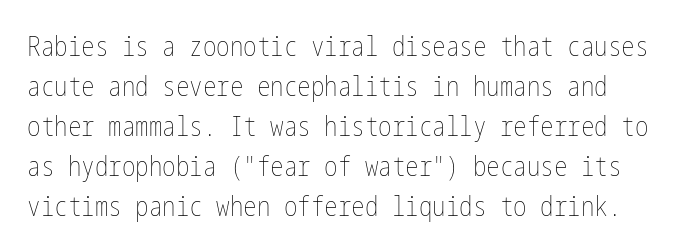
{"italic": "no", "bold": "no", "underline": "no", "line_spacing": "normal", "line_spacing_ratio": 1.48, "letter_spacing": "normal", "letter_spacing_em": 0.0, "glyph_px": 27}
